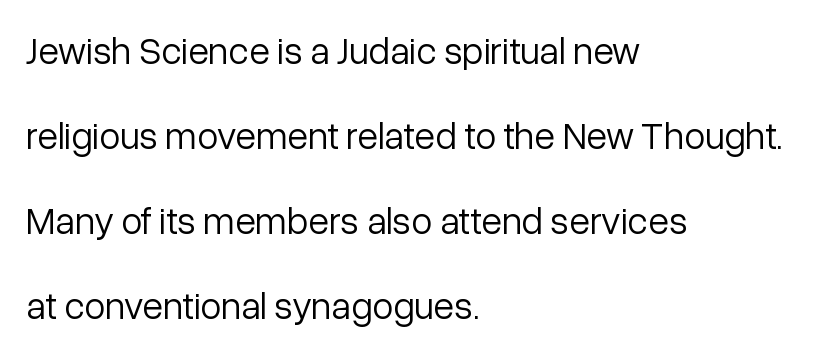
The lines in this sample share a left origin and differ only in where they stop. The line texture is even and compact thanks to regular tracking. Descender tails drop into unmarked territory. The vertical gap from one line to the next is large.
